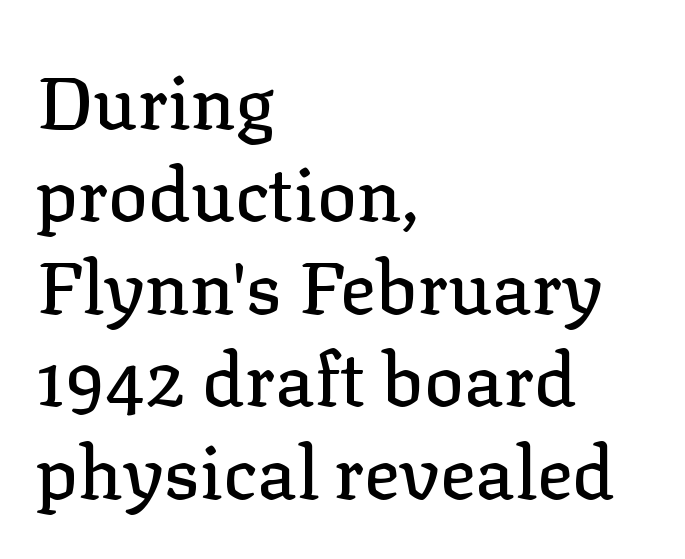
Q: Is the text italic (slanted)? A: No, it is upright.
Q: Is the typeface a serif or a sans-serif typeface? A: Serif.
Q: Is the text underlined? A: No.
Q: How is the paragraph aligned? A: Left-aligned.
Q: Is the spacing between letters normal or unusually wide? A: Normal.
Q: Is the spacing between lines tight, normal or loose? A: Normal.
Q: Width (condensed, normal, or wide)? A: Normal.
Q: Stroke contrast? A: Low.
Q: x-height? A: Medium.
Q: Monospaced? A: No.
